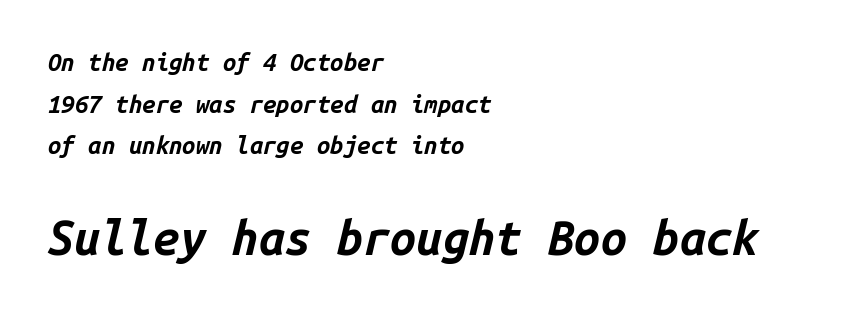
This layout puts the modest block above and the oversized block below. Words float on clear page, feet unadorned. This rendering leaves character spacing at its baseline value. You could count columns in this text — the font is strictly monospaced.
